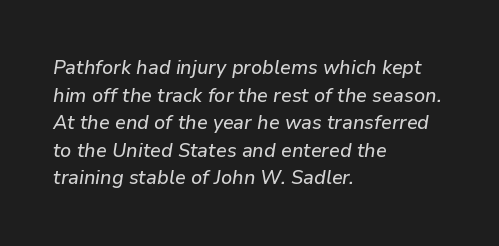
The image shows 20 px text type, italic (leaning right); set left-aligned, normal line spacing (1.38x), normal letter spacing, not underlined.
